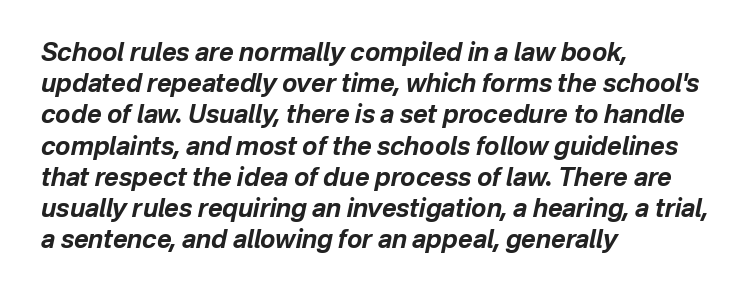
Q: Is the text bold? A: Yes.
Q: Is the text italic (slanted)? A: Yes, it leans right by about 12 degrees.
Q: Is the text underlined? A: No.
Q: How is the paragraph aligned? A: Left-aligned.
Q: Is the spacing between letters normal or unusually wide? A: Normal.
Q: Is the spacing between lines tight, normal or loose? A: Normal.
